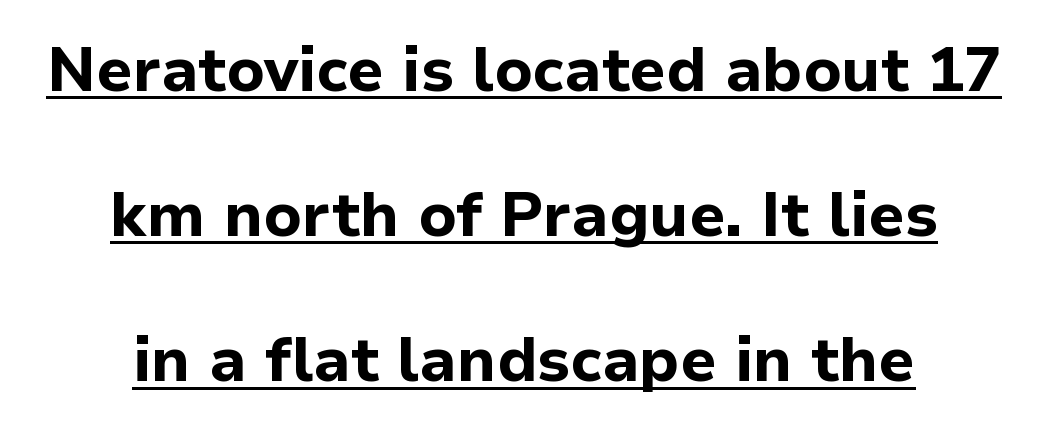
{"serif": "no", "italic": "no", "bold": "yes", "weight": "bold", "width": "normal", "stroke_contrast": "low", "x_height": "medium", "monospaced": "no", "underline": "yes", "align": "center", "line_spacing": "loose", "line_spacing_ratio": 2.34, "letter_spacing": "normal", "letter_spacing_em": 0.0, "glyph_px": 62}
